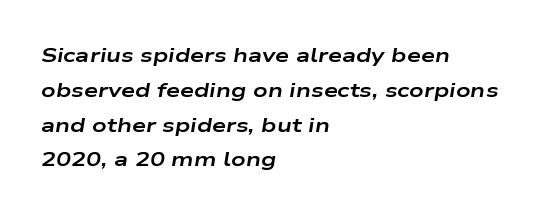
Weight: bold. Emphasis-style slanted type is in use. Words appear dense and cohesive because spacing is normal. Layout note: lines flush left. Type without underlining.
